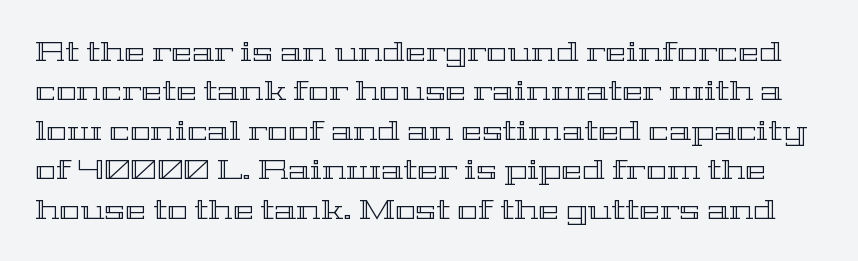
{"italic": "no", "width": "wide", "x_height": "medium", "monospaced": "no", "underline": "no", "line_spacing": "normal", "line_spacing_ratio": 1.41, "letter_spacing": "normal", "letter_spacing_em": 0.0, "glyph_px": 28}
